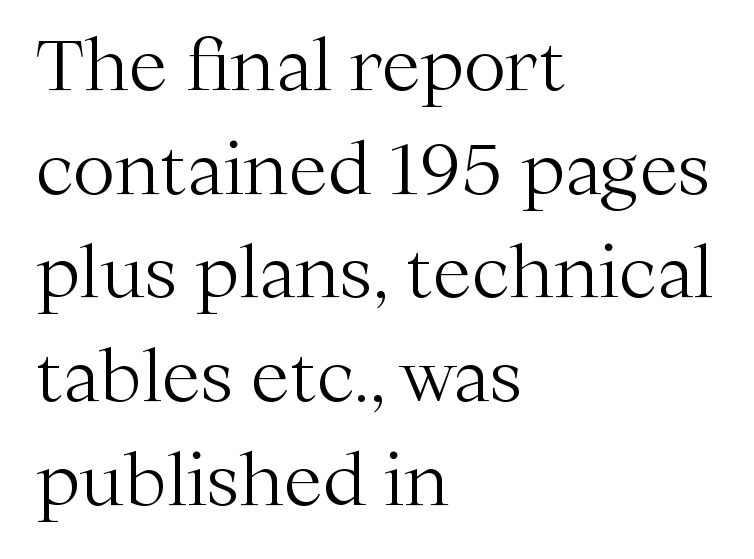
Italic? Not at all — the glyphs are vertical. Is this a fixed-width face? No — the glyphs have proportional, varying widths. Heft: none added — not bold. The tracking reads as untouched default to a designer's eye. Has an underline been added? It has not. Type style note: has serifs.
